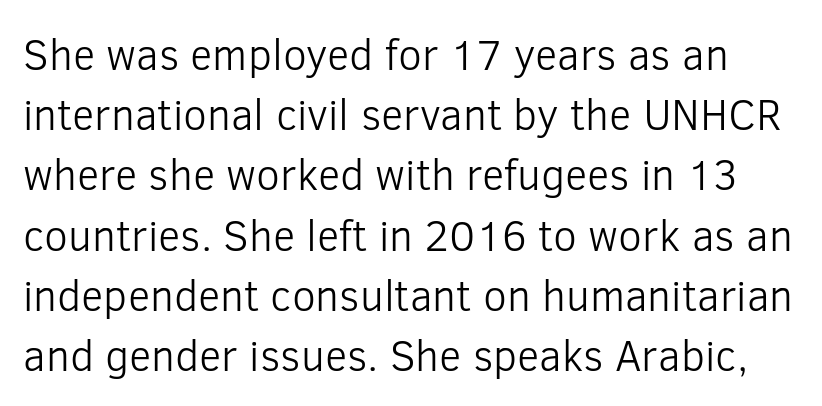
Q: Is the text bold? A: No.
Q: Is the text italic (slanted)? A: No, it is upright.
Q: Is the typeface a serif or a sans-serif typeface? A: Sans-serif.
Q: Is the text underlined? A: No.
Q: Is the spacing between letters normal or unusually wide? A: Normal.
Q: Is the spacing between lines tight, normal or loose? A: Normal.
Q: Width (condensed, normal, or wide)? A: Normal.
Q: Stroke contrast? A: Low.
Q: x-height? A: Medium.
Q: Monospaced? A: No.
